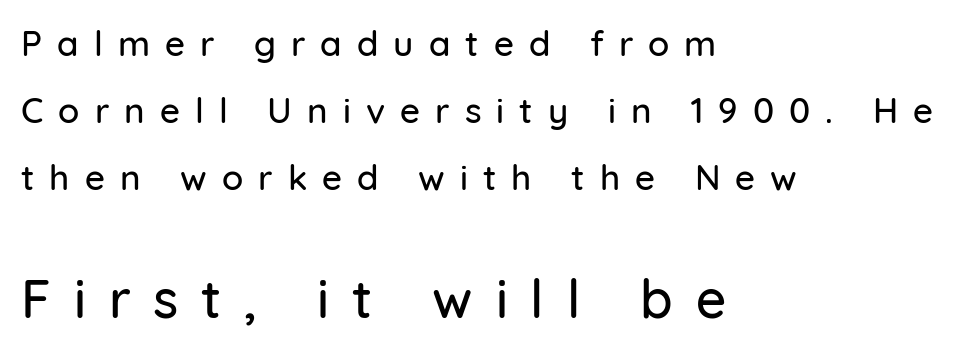
This sample has the flowing, uneven cadence of proportional lettering. Inter-character spacing is expanded well beyond the font's built-in metrics. Layout note: lines flush left. Vertically, the passage feels expansive, rows floating well apart. Character size in the trailing block exceeds that of the leading block. No feet cap the strokes, marking this as sans-serif type.
